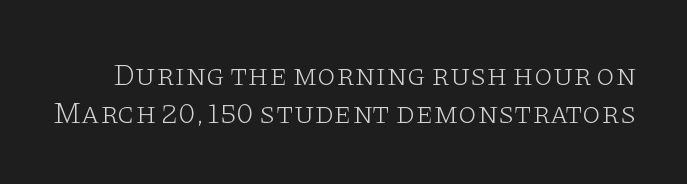
{"serif": "yes", "italic": "no", "bold": "no", "weight": "light", "width": "wide", "stroke_contrast": "low", "x_height": "large", "monospaced": "no", "underline": "no", "line_spacing": "normal", "line_spacing_ratio": 1.26, "letter_spacing": "normal", "letter_spacing_em": 0.0, "glyph_px": 30}
